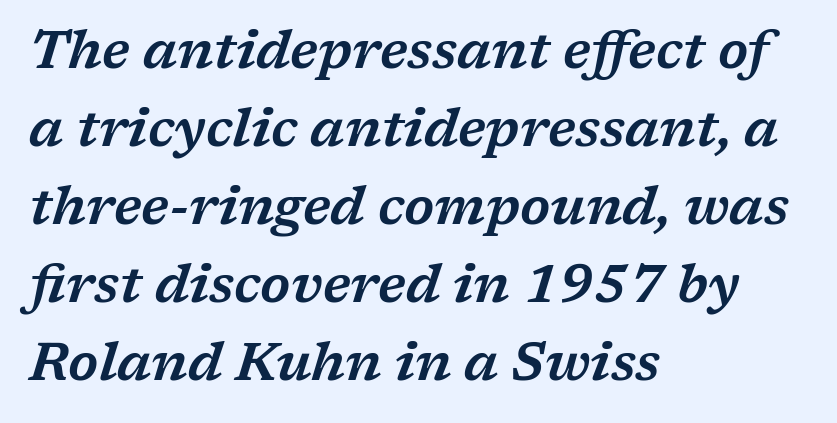
This sample is left-justified, so line endings fall wherever the words run out. This sample uses plain, unmodified letter spacing. Varying glyph widths throughout — classic text-font behaviour. Yep, those are serifs on the letters. The words here are not underlined.
